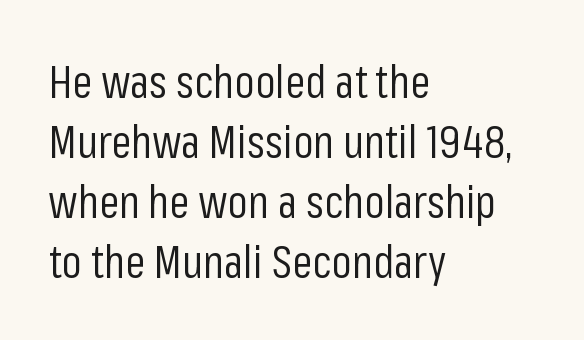
The image shows 45 px regular-weight, condensed sans-serif type, upright; set left-aligned, normal line spacing (1.33x), normal letter spacing, not underlined; low stroke contrast and a medium x-height.
